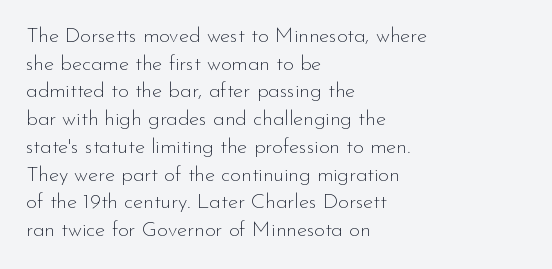
Every stem runs plumb, perpendicular to the baseline. Leftover space on each line is placed entirely after the last word. Check the space under the baseline: it is left empty. This reads as an unemphasized weight, regular at the heaviest. Caption: standard tracking, unaltered.
